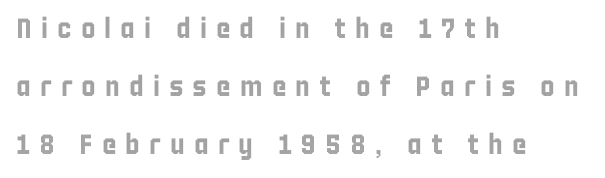
Has an underline been added? It has not. Here the designer chose a conventional face with non-uniform glyph widths. The setting favours the left margin, as ordinary paragraphs usually do. Vertically, the passage feels expansive, rows floating well apart. You can tell it's not italic because the verticals are truly vertical.
